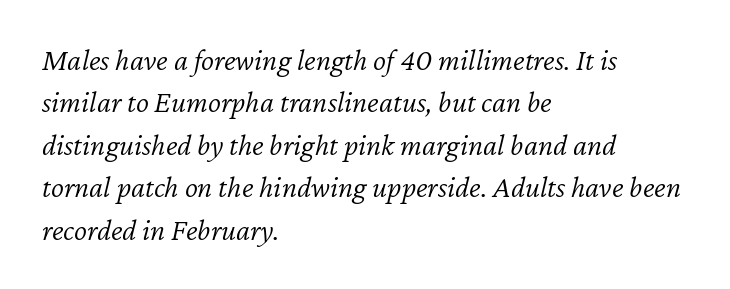
The image shows 31 px light type, italic (leaning right); set left-aligned, normal line spacing (1.37x), normal letter spacing, not underlined; low stroke contrast and a medium x-height.
